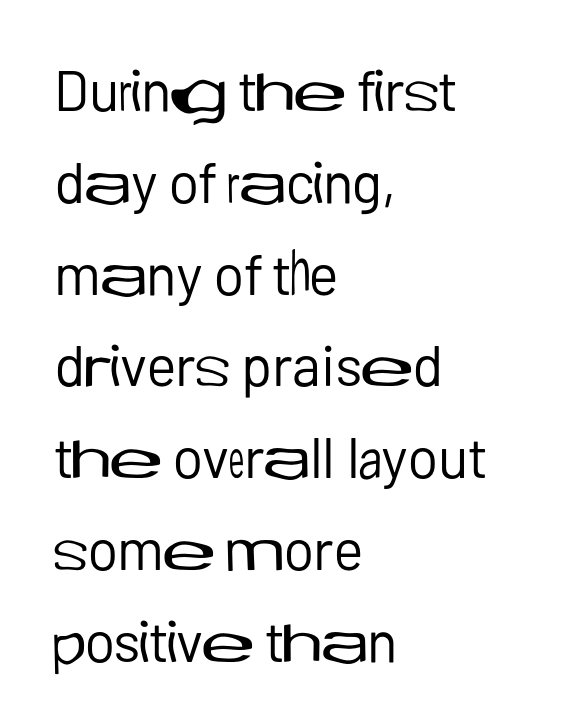
{"serif": "no", "italic": "no", "bold": "no", "weight": "regular", "width": "normal", "stroke_contrast": "low", "x_height": "medium", "monospaced": "no", "underline": "no", "align": "left", "line_spacing": "normal", "line_spacing_ratio": 1.61, "letter_spacing": "normal", "letter_spacing_em": 0.0, "glyph_px": 57}
